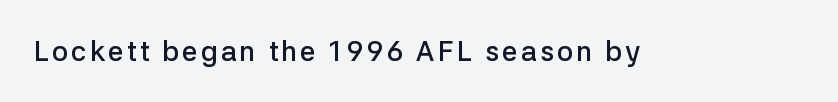
The characters display no serif detailing; their extremities are plain. Words float on clear page, feet unadorned. Notice how the stems are strictly vertical — no italics here. The face used here is proportionally spaced, like ordinary book or web type. A bit beefed up — I'd call it semibold rather than bold.
